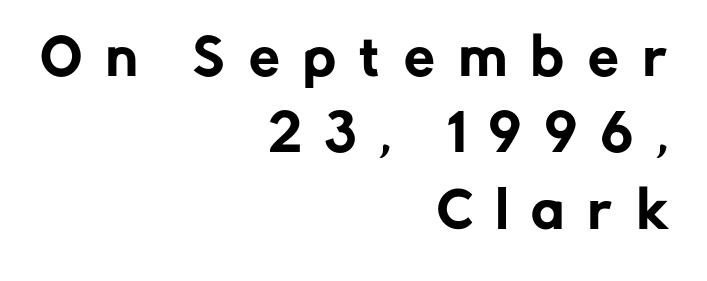
The image shows 49 px sans-serif type, upright; set right-aligned, normal line spacing (1.56x), unusually wide letter spacing (+0.49 em), not underlined; low stroke contrast and a medium x-height.
